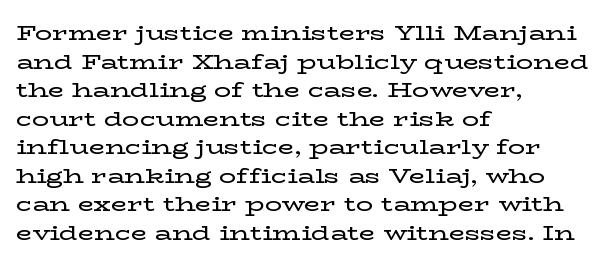
The rendering keeps characters at their native spacing. Does the lettering tilt? It doesn't — this is upright. Descender tails drop into unmarked territory. The lines sit at an ordinary, default distance from one another. One-word summary of the alignment: left.
